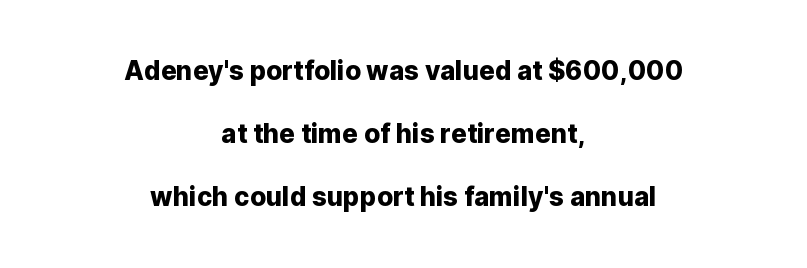
The image shows 26 px text type, upright; set centered, loose line spacing (2.43x), normal letter spacing, not underlined.
